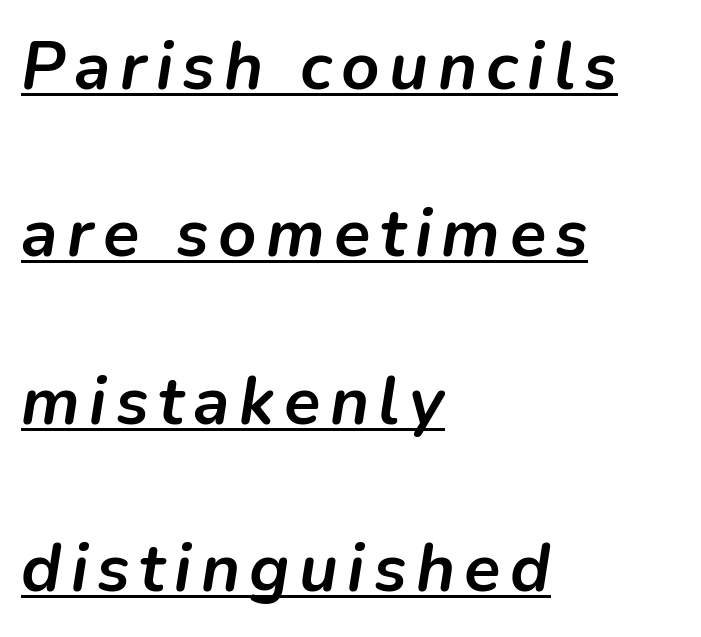
{"italic": "yes", "lean": "right", "slant_degrees": 9, "bold": "yes", "weight": "semibold", "width": "normal", "stroke_contrast": "low", "x_height": "medium", "monospaced": "no", "underline": "yes", "align": "left", "line_spacing": "loose", "line_spacing_ratio": 2.5, "glyph_px": 67}
